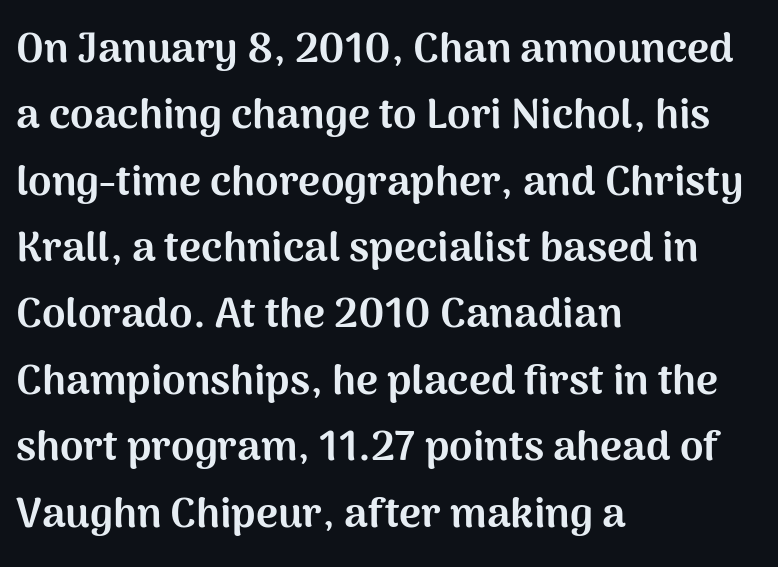
Italic: no, the glyphs are upright roman. Reading down the column, the eye jumps a familiar distance to each next line. You could not count columns in this text — the font is proportionally spaced. This is heavy type, rendered in bold.
